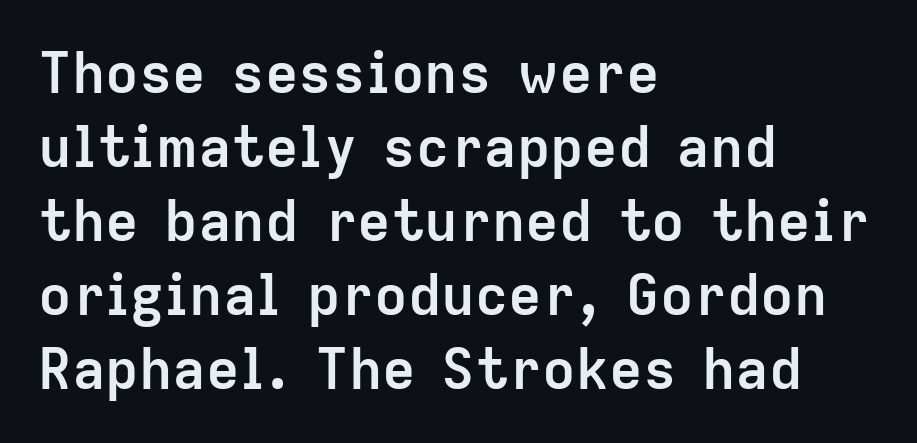
{"serif": "no", "italic": "no", "bold": "yes", "weight": "semibold", "width": "normal", "stroke_contrast": "low", "x_height": "medium", "monospaced": "no", "underline": "no", "align": "left", "line_spacing": "normal", "line_spacing_ratio": 1.32, "letter_spacing": "normal", "letter_spacing_em": 0.0, "glyph_px": 56}
